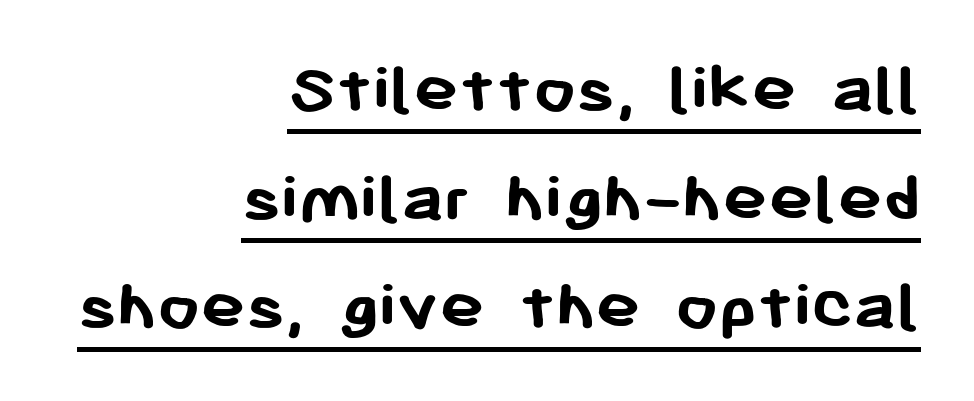
Q: Is the text bold? A: Yes.
Q: Is the text italic (slanted)? A: No, it is upright.
Q: Is the typeface a serif or a sans-serif typeface? A: Sans-serif.
Q: Is the text underlined? A: Yes.
Q: How is the paragraph aligned? A: Right-aligned.
Q: Is the spacing between letters normal or unusually wide? A: Normal.
Q: Is the spacing between lines tight, normal or loose? A: Normal.
Q: Width (condensed, normal, or wide)? A: Normal.
Q: Stroke contrast? A: Low.
Q: x-height? A: Medium.
Q: Monospaced? A: No.
